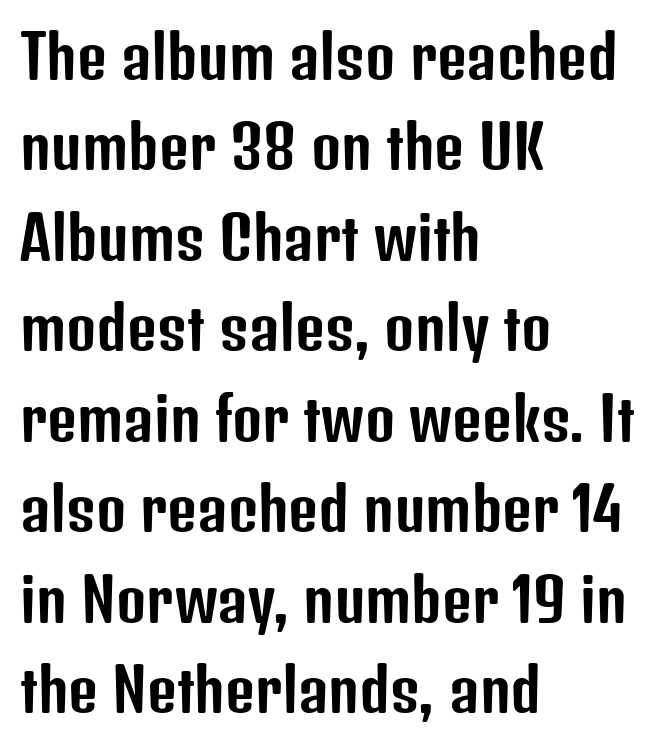
Q: Is the text italic (slanted)? A: No, it is upright.
Q: Is the typeface a serif or a sans-serif typeface? A: Sans-serif.
Q: Is the text underlined? A: No.
Q: How is the paragraph aligned? A: Left-aligned.
Q: Is the spacing between letters normal or unusually wide? A: Normal.
Q: Is the spacing between lines tight, normal or loose? A: Normal.
Q: Width (condensed, normal, or wide)? A: Condensed.
Q: Stroke contrast? A: Low.
Q: x-height? A: Medium.
Q: Monospaced? A: No.
